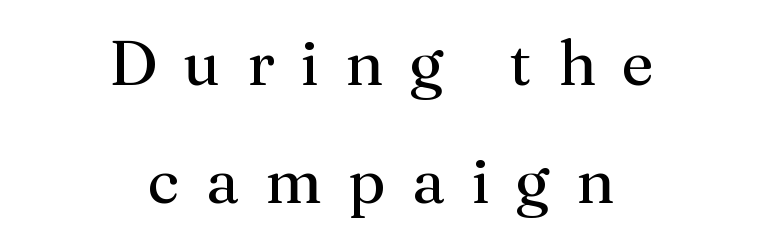
{"serif": "yes", "italic": "no", "bold": "no", "weight": "regular", "width": "normal", "stroke_contrast": "medium", "x_height": "medium", "monospaced": "no", "underline": "no", "align": "center", "line_spacing_ratio": 1.87, "letter_spacing": "wide", "letter_spacing_em": 0.42, "glyph_px": 63}
